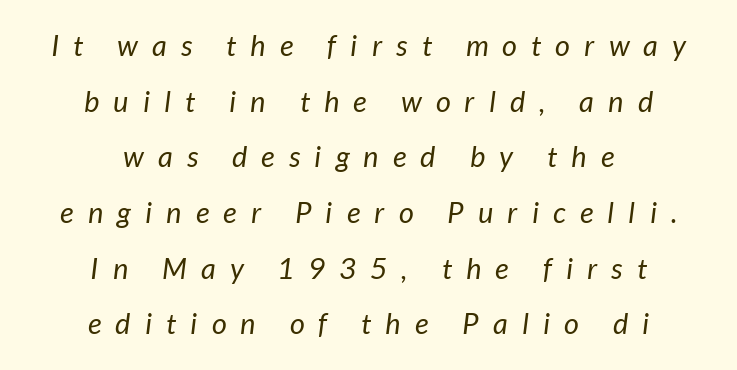
No chunkiness to these letters — they're not bold. This rendering widens character spacing well past its baseline value. The letters advance in unequal steps, a hallmark of proportional type. Casual observation: everything's sitting right in the middle. Letterform terminals end flat and unadorned throughout the passage. Clear beneath every line of the passage.
